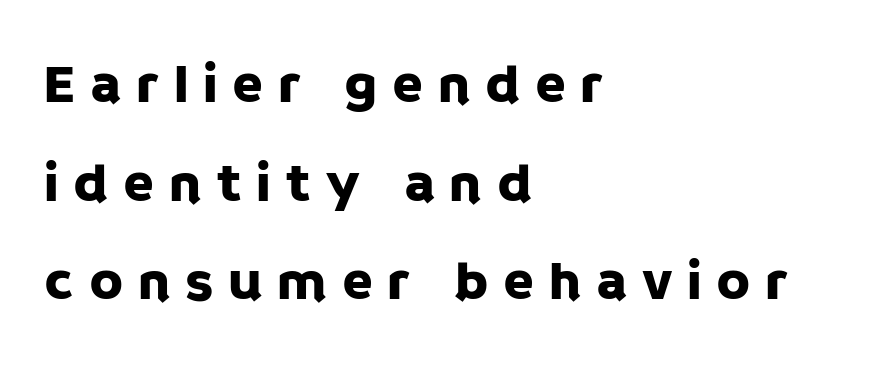
The image shows 56 px sans-serif type, upright; set left-aligned, line spacing 1.76x, unusually wide letter spacing (+0.26 em), not underlined; low stroke contrast and a large x-height.
